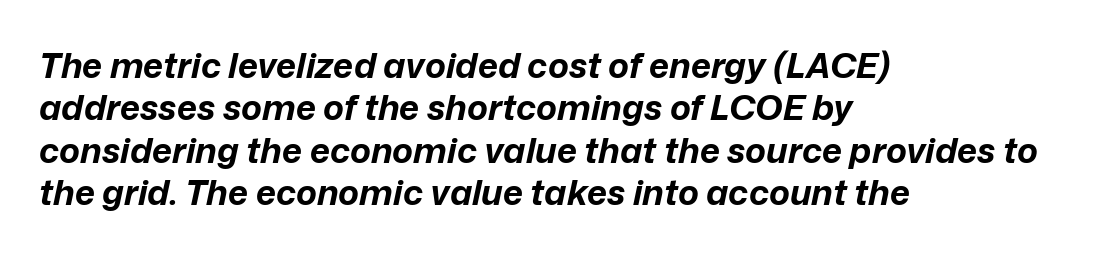
Q: Is the text bold? A: Yes.
Q: Is the text italic (slanted)? A: Yes, it leans right by about 12 degrees.
Q: Is the text underlined? A: No.
Q: How is the paragraph aligned? A: Left-aligned.
Q: Is the spacing between letters normal or unusually wide? A: Normal.
Q: Width (condensed, normal, or wide)? A: Normal.
Q: Stroke contrast? A: Low.
Q: x-height? A: Medium.
Q: Monospaced? A: No.
